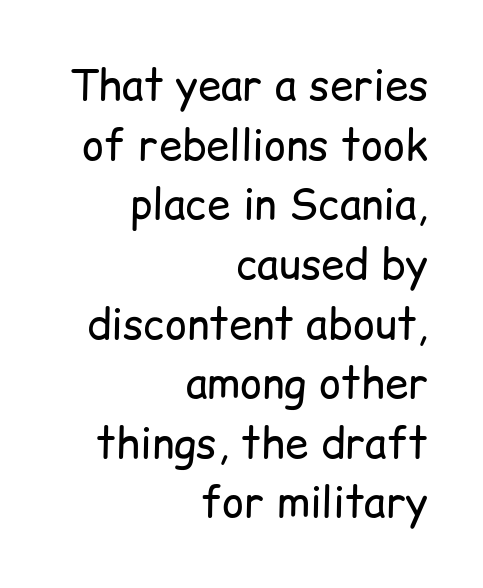
The image shows 42 px regular-weight sans-serif type, upright; set right-aligned, normal line spacing (1.42x), normal letter spacing, not underlined; low stroke contrast and a medium x-height.
